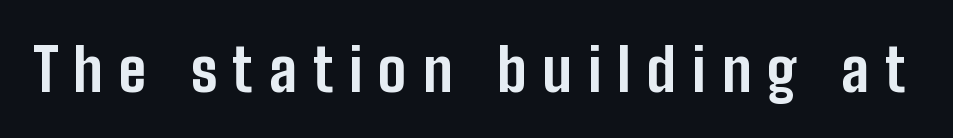
{"serif": "no", "italic": "no", "bold": "yes", "weight": "bold", "width": "condensed", "stroke_contrast": "low", "x_height": "medium", "monospaced": "no", "underline": "no", "letter_spacing": "wide", "letter_spacing_em": 0.27, "glyph_px": 59}
